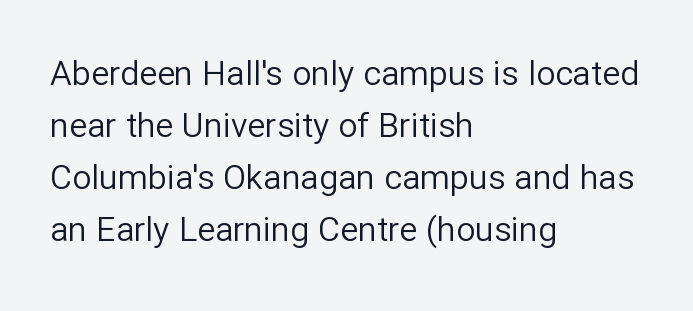
The image shows 34 px regular-weight sans-serif type, upright; set left-aligned, normal line spacing (1.53x), normal letter spacing, not underlined; low stroke contrast and a medium x-height.
